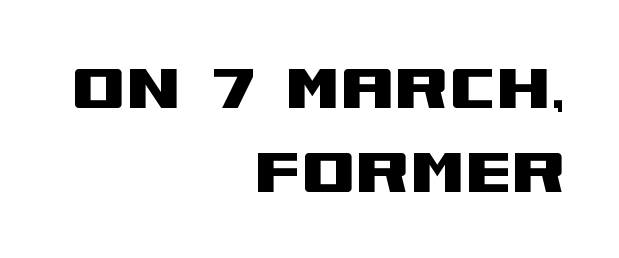
Q: Is the text italic (slanted)? A: No, it is upright.
Q: Is the typeface a serif or a sans-serif typeface? A: Sans-serif.
Q: Is the text underlined? A: No.
Q: How is the paragraph aligned? A: Right-aligned.
Q: Is the spacing between letters normal or unusually wide? A: Normal.
Q: Is the spacing between lines tight, normal or loose? A: Tight.
Q: Width (condensed, normal, or wide)? A: Wide.
Q: Stroke contrast? A: Medium.
Q: x-height? A: Large.
Q: Monospaced? A: No.
